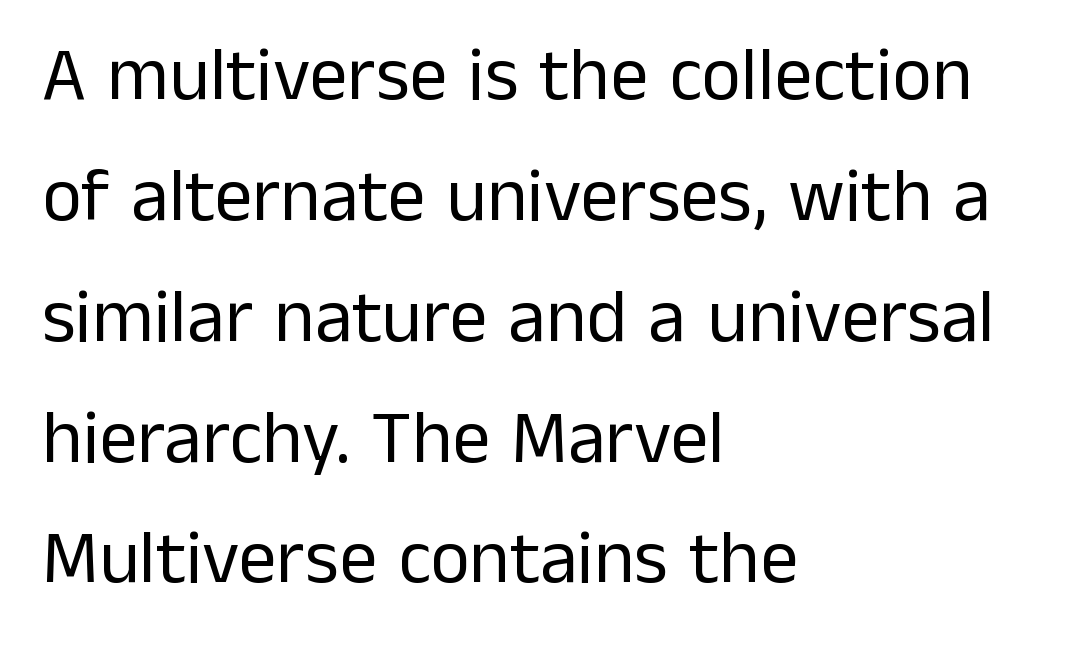
Q: Is the text bold? A: No.
Q: Is the text italic (slanted)? A: No, it is upright.
Q: Is the typeface a serif or a sans-serif typeface? A: Sans-serif.
Q: Is the text underlined? A: No.
Q: How is the paragraph aligned? A: Left-aligned.
Q: Is the spacing between letters normal or unusually wide? A: Normal.
Q: Is the spacing between lines tight, normal or loose? A: Normal.
Q: Width (condensed, normal, or wide)? A: Normal.
Q: Stroke contrast? A: Low.
Q: x-height? A: Medium.
Q: Monospaced? A: No.
